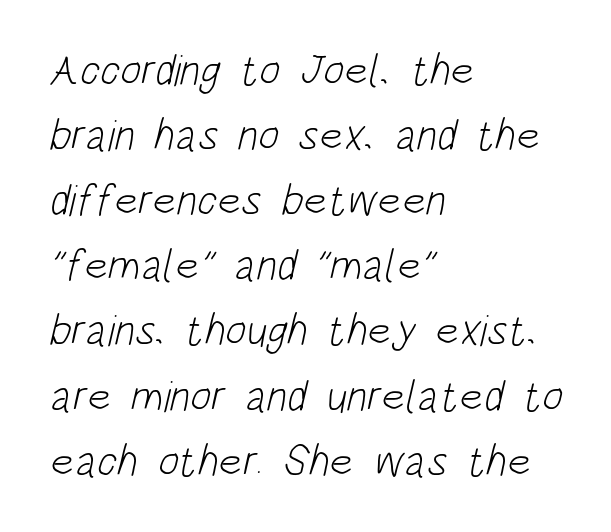
The image shows 44 px light, condensed sans-serif type; set left-aligned, normal line spacing (1.48x), normal letter spacing, not underlined; low stroke contrast and a large x-height.
